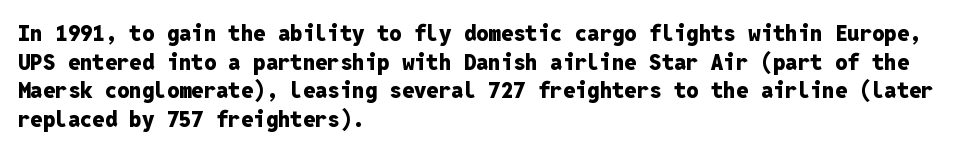
{"italic": "no", "bold": "yes", "underline": "no", "align": "left", "line_spacing": "normal", "line_spacing_ratio": 1.3, "letter_spacing": "normal", "letter_spacing_em": 0.0, "glyph_px": 22}
